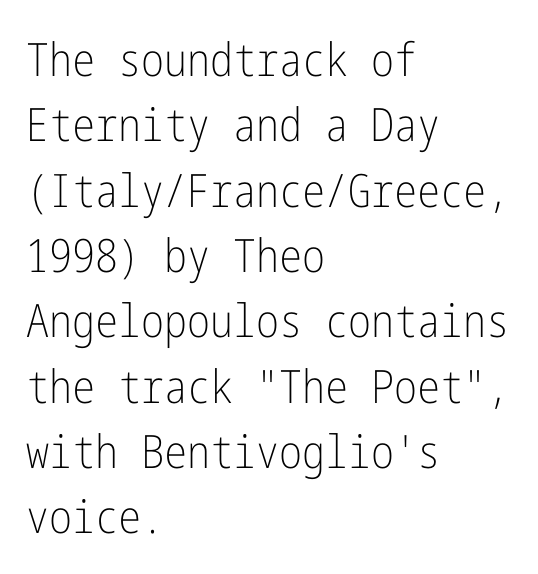
Q: Is the text bold? A: No.
Q: Is the text italic (slanted)? A: No, it is upright.
Q: Is the typeface a serif or a sans-serif typeface? A: Sans-serif.
Q: Is the text underlined? A: No.
Q: How is the paragraph aligned? A: Left-aligned.
Q: Is the spacing between letters normal or unusually wide? A: Normal.
Q: Is the spacing between lines tight, normal or loose? A: Normal.
Q: Width (condensed, normal, or wide)? A: Condensed.
Q: Stroke contrast? A: Low.
Q: x-height? A: Medium.
